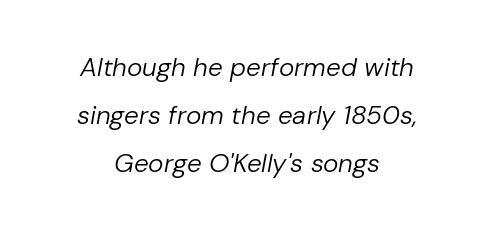
The image shows 26 px text type, italic (leaning right); set centered, line spacing 1.84x, normal letter spacing, not underlined.
